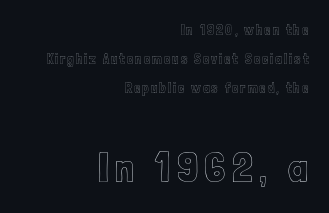
Q: Is the text italic (slanted)? A: No, it is upright.
Q: Is the text underlined? A: No.
Q: How is the paragraph aligned? A: Right-aligned.
Q: Is the spacing between lines tight, normal or loose? A: Loose.
Q: Which block of text is set in a larger size, the first (top) or the second (bottom)? A: The second (bottom) one.
Q: Width (condensed, normal, or wide)? A: Condensed.
Q: x-height? A: Medium.
Q: Monospaced? A: No.
